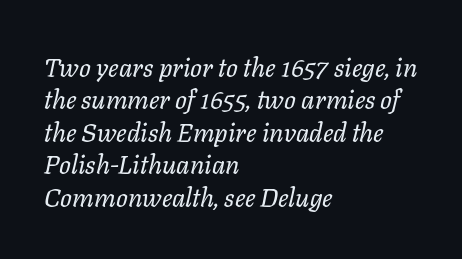
The passage shown is not bold in any degree. Compared with typical body copy, the letter spacing here is the same. The area under the type is left untouched. The designer left line spacing at the default. In terms of posture, this sample is oblique. Horizontally, the lines are justified to the leading edge only.
